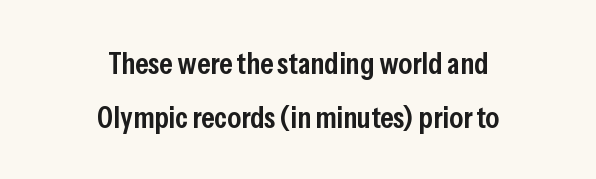
Check under the words: just untouched page. If you drew a line through each stem, it would be perfectly vertical. The face used here is rendered with its standard letterfit. Set as a demibold, roughly 600 on the weight scale. Casual observation: everything's sitting right in the middle. Think of a printed novel: that variable character pitch is what you see here.
